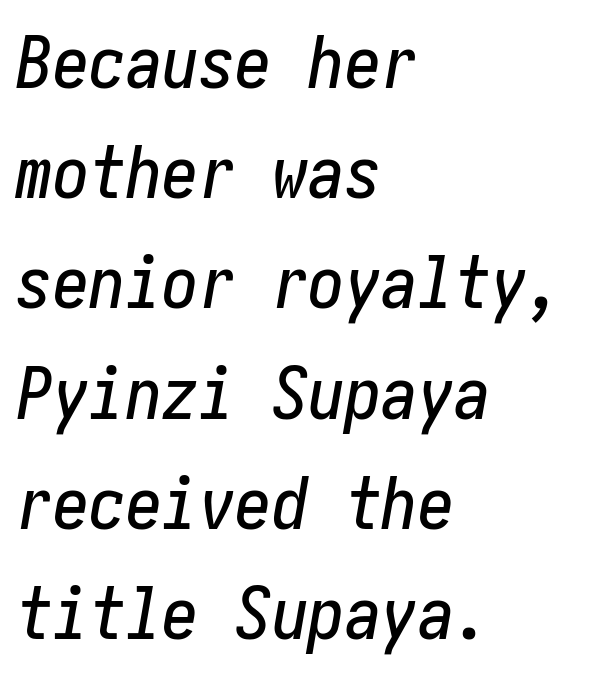
{"italic": "yes", "lean": "right", "slant_degrees": 10, "width": "condensed", "stroke_contrast": "low", "x_height": "medium", "underline": "no", "align": "left", "line_spacing": "normal", "line_spacing_ratio": 1.51, "letter_spacing": "normal", "letter_spacing_em": 0.0, "glyph_px": 73}
